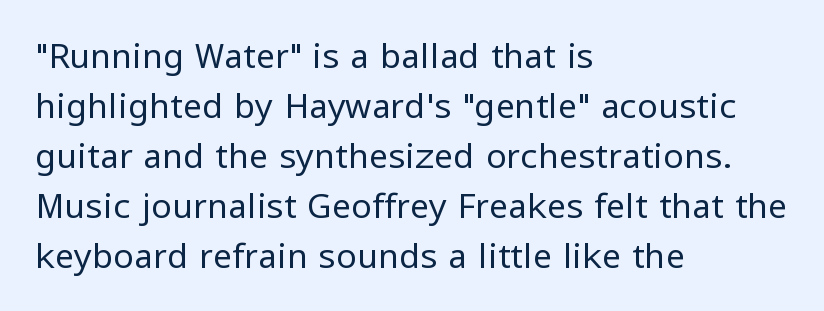
Nope, no serifs anywhere on these letters. Leading: standard. The string is rendered with underlining switched off. Here the designer chose a conventional face with non-uniform glyph widths. No extra ink here — the face is not bold. The letters sit at their default tracking, neither squeezed nor spread.
